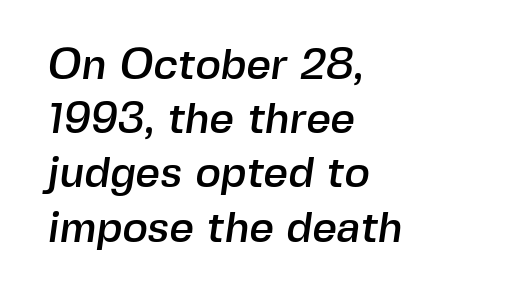
Q: Is the typeface a serif or a sans-serif typeface? A: Sans-serif.
Q: Is the text underlined? A: No.
Q: How is the paragraph aligned? A: Left-aligned.
Q: Is the spacing between letters normal or unusually wide? A: Normal.
Q: Is the spacing between lines tight, normal or loose? A: Normal.
Q: Width (condensed, normal, or wide)? A: Normal.
Q: x-height? A: Medium.
Q: Monospaced? A: No.
